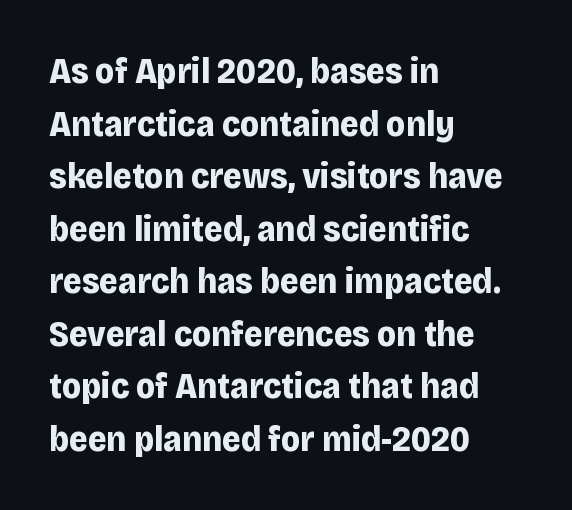
Q: Is the text bold? A: Yes.
Q: Is the text italic (slanted)? A: No, it is upright.
Q: Is the typeface a serif or a sans-serif typeface? A: Sans-serif.
Q: Is the text underlined? A: No.
Q: How is the paragraph aligned? A: Left-aligned.
Q: Is the spacing between letters normal or unusually wide? A: Normal.
Q: Is the spacing between lines tight, normal or loose? A: Normal.
Q: Width (condensed, normal, or wide)? A: Normal.
Q: Stroke contrast? A: Low.
Q: x-height? A: Large.
Q: Monospaced? A: No.
